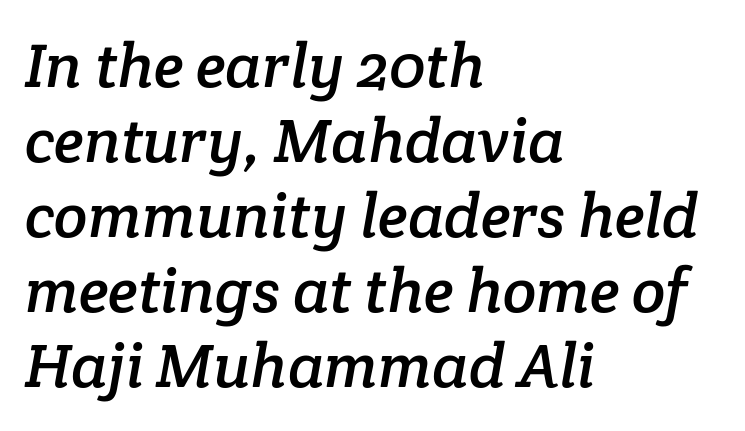
The image shows 62 px serif type; set left-aligned, line spacing 1.21x, normal letter spacing, not underlined; low stroke contrast and a medium x-height.
